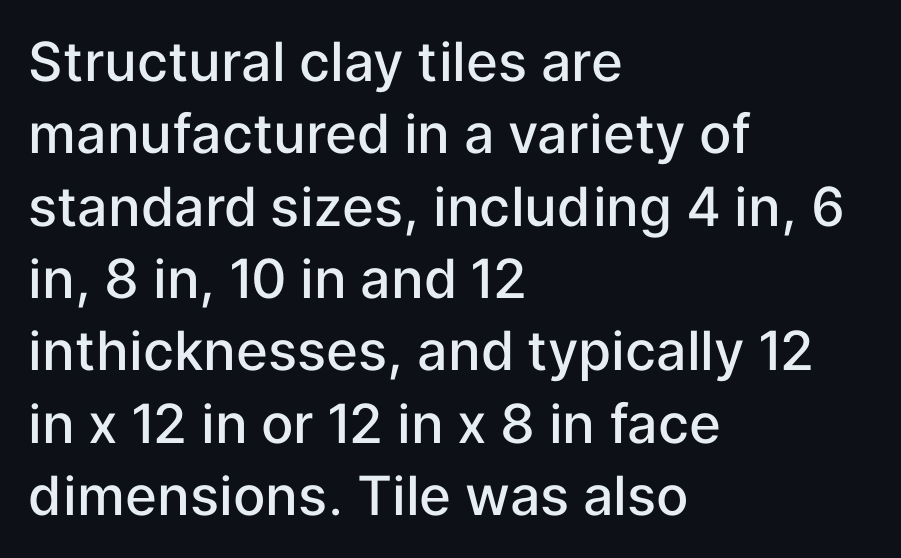
Proportional: the letters do not fall into vertical columns. The strokes are fattened partway — semibold, not bold. The letterforms sit shoulder to shoulder at normal distance. The lettering stays uniformly vertical, giving the passage a roman look.
